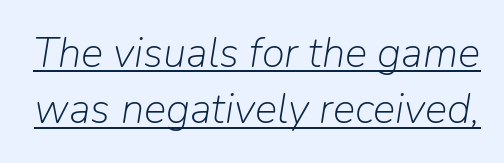
The line-height multiplier appears to be the usual default. No letter is thick-stroked: the sample isn't bold. Each word holds together tightly as a unit, with standard inter-letter gaps. The axis of the letterforms is tilted away from vertical. These lines are rendered in a variable-pitch font.
